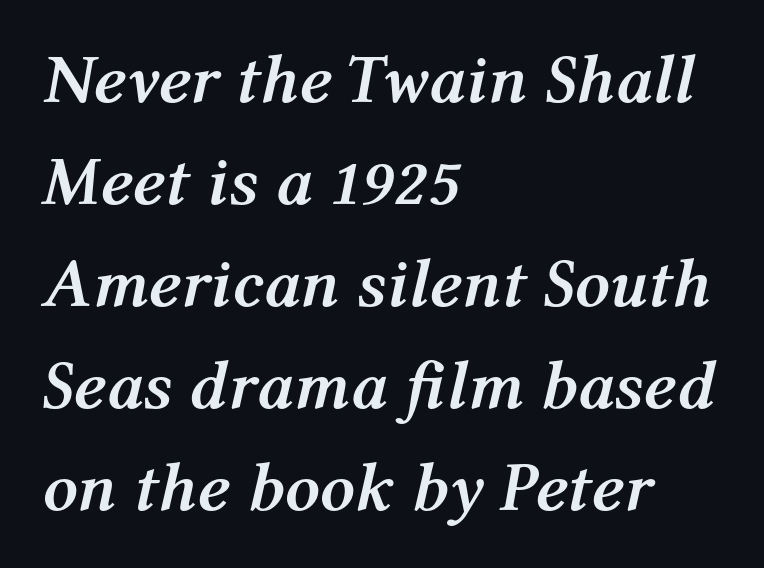
Q: Is the text bold? A: Yes.
Q: Is the text italic (slanted)? A: Yes, it leans right by about 12 degrees.
Q: Is the text underlined? A: No.
Q: How is the paragraph aligned? A: Left-aligned.
Q: Is the spacing between letters normal or unusually wide? A: Normal.
Q: Is the spacing between lines tight, normal or loose? A: Normal.
Q: Width (condensed, normal, or wide)? A: Normal.
Q: Stroke contrast? A: Medium.
Q: x-height? A: Medium.
Q: Monospaced? A: No.
